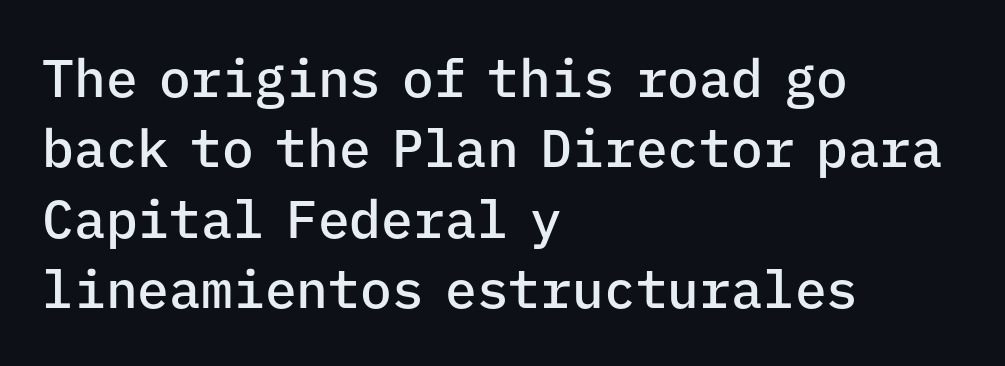
{"serif": "no", "italic": "no", "bold": "semi", "weight": "semibold", "width": "normal", "stroke_contrast": "low", "x_height": "medium", "monospaced": "yes", "underline": "no", "align": "left", "line_spacing": "normal", "line_spacing_ratio": 1.33, "letter_spacing": "normal", "letter_spacing_em": 0.0, "glyph_px": 53}
